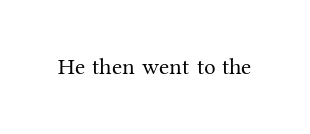
The type is set solid horizontally, with unmodified tracking. Words float on clear page, feet unadorned. A quiet, ordinary-to-light weight characterises the typeface. The type sits square on the baseline with zero lean.
